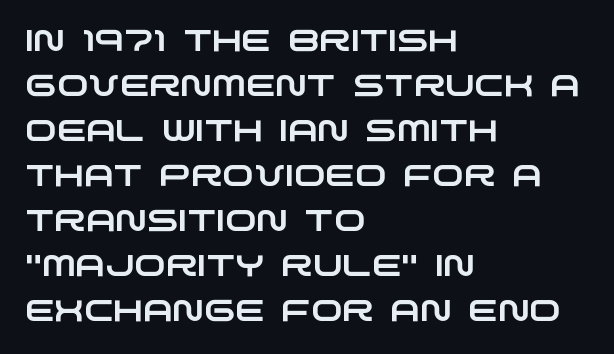
Q: Is the typeface a serif or a sans-serif typeface? A: Sans-serif.
Q: Is the text underlined? A: No.
Q: How is the paragraph aligned? A: Left-aligned.
Q: Is the spacing between letters normal or unusually wide? A: Normal.
Q: Is the spacing between lines tight, normal or loose? A: Normal.
Q: Width (condensed, normal, or wide)? A: Wide.
Q: Stroke contrast? A: Low.
Q: x-height? A: Large.
Q: Monospaced? A: No.
